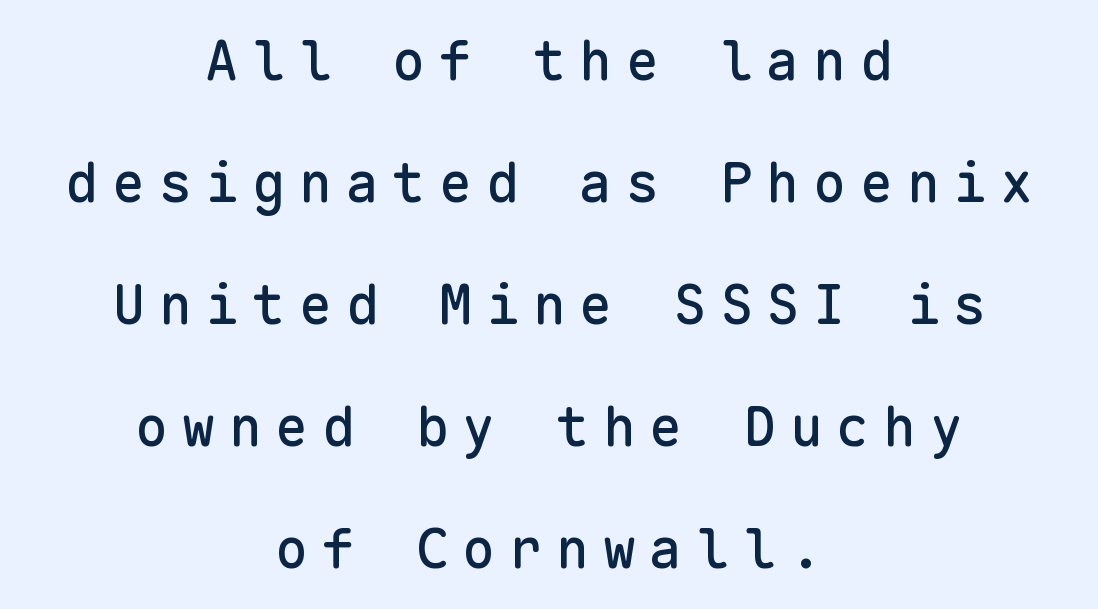
Every character here occupies the same horizontal width, giving the sample a typewriter-like rhythm. Tracking here is generous; glyphs stand well apart from one another. Is this a sans? Yes — the strokes have no serifs. The space between consecutive lines is lavish. Glance below the letters and you will spot only blank space.
